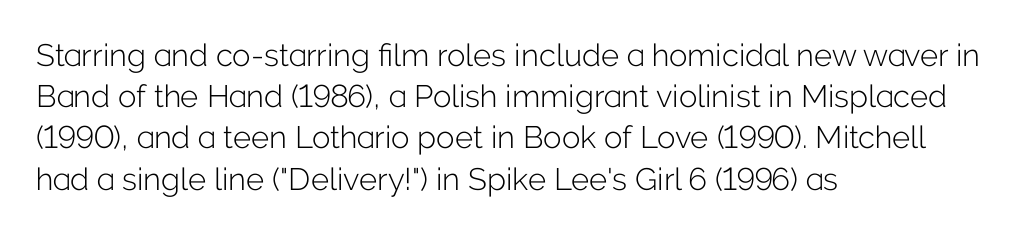
Q: Is the text bold? A: No.
Q: Is the text italic (slanted)? A: No, it is upright.
Q: Is the typeface a serif or a sans-serif typeface? A: Sans-serif.
Q: Is the text underlined? A: No.
Q: How is the paragraph aligned? A: Left-aligned.
Q: Is the spacing between letters normal or unusually wide? A: Normal.
Q: Is the spacing between lines tight, normal or loose? A: Normal.
Q: Width (condensed, normal, or wide)? A: Normal.
Q: Stroke contrast? A: Low.
Q: x-height? A: Medium.
Q: Monospaced? A: No.
